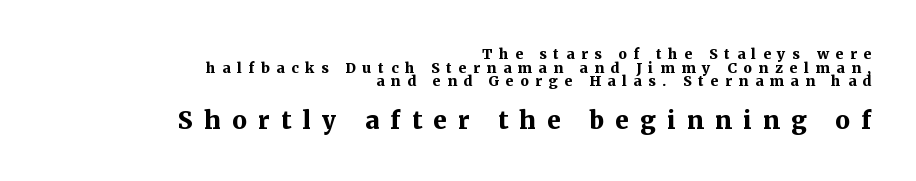
{"italic": "no", "bold": "yes", "underline": "no", "align": "right", "line_spacing": "tight", "line_spacing_ratio": 0.97, "letter_spacing": "wide", "letter_spacing_em": 0.48, "larger_block": "second", "size_ratio": 1.71, "glyph_px": 24}
